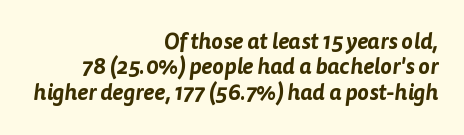
Each line ends at the same right margin while the left side varies. Look at the tracking — it's just the regular setting, nothing added. The vertical gap from one line to the next is small. Quick note: underline off.
